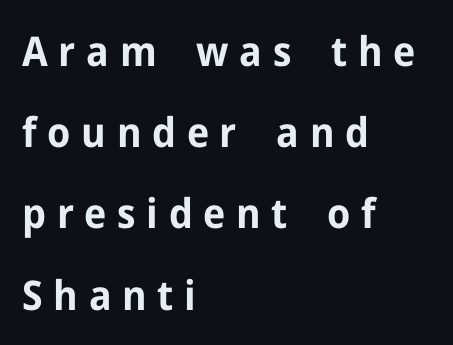
The image shows 41 px bold sans-serif type, upright; set left-aligned, loose line spacing (1.98x), unusually wide letter spacing (+0.26 em), not underlined; low stroke contrast and a medium x-height.
